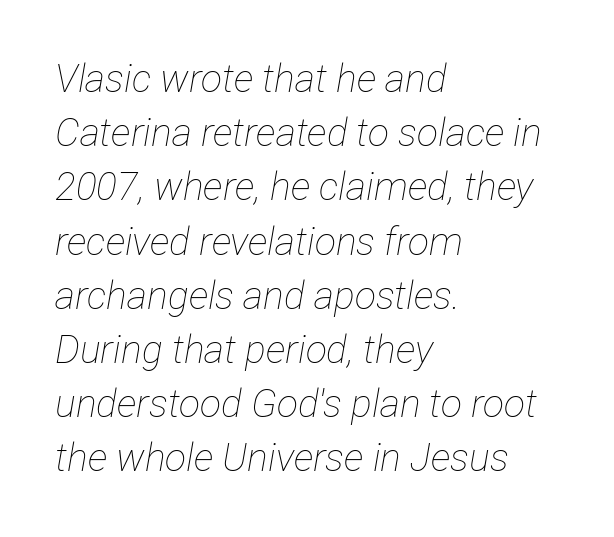
{"italic": "yes", "lean": "right", "slant_degrees": 12, "bold": "no", "weight": "thin", "width": "condensed", "stroke_contrast": "low", "x_height": "medium", "monospaced": "no", "underline": "no", "align": "left", "line_spacing": "normal", "line_spacing_ratio": 1.39, "letter_spacing": "normal", "letter_spacing_em": 0.0, "glyph_px": 39}
